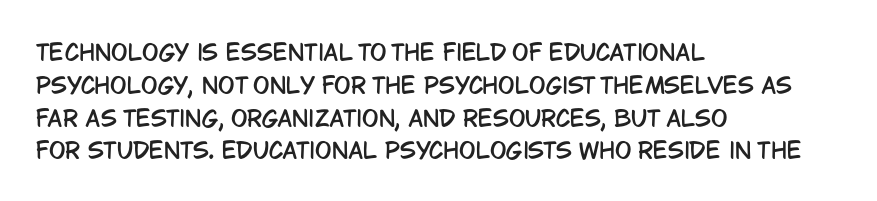
Q: Is the text italic (slanted)? A: No, it is upright.
Q: Is the text underlined? A: No.
Q: How is the paragraph aligned? A: Left-aligned.
Q: Is the spacing between letters normal or unusually wide? A: Normal.
Q: Is the spacing between lines tight, normal or loose? A: Normal.
